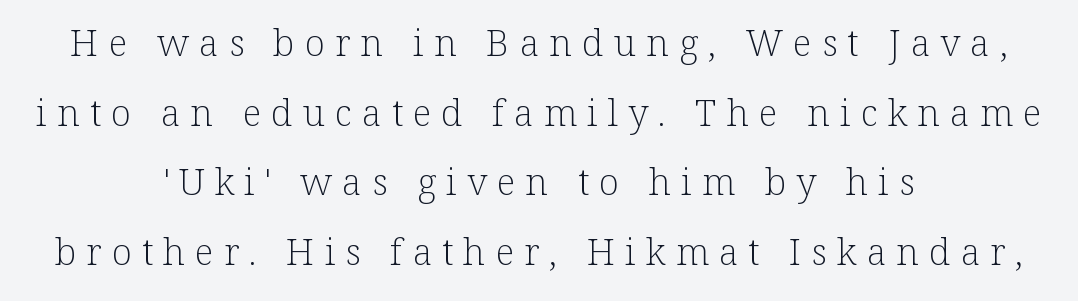
The image shows 37 px light serif type, upright; set centered, line spacing 1.88x, unusually wide letter spacing (+0.27 em), not underlined; low stroke contrast and a medium x-height.
